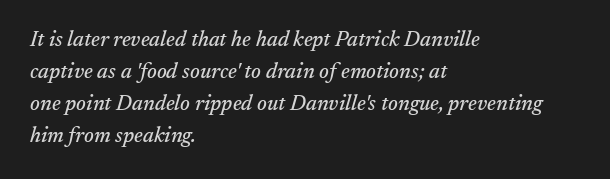
Q: Is the text italic (slanted)? A: Yes, it leans right by about 17 degrees.
Q: Is the text underlined? A: No.
Q: How is the paragraph aligned? A: Left-aligned.
Q: Is the spacing between letters normal or unusually wide? A: Normal.
Q: Is the spacing between lines tight, normal or loose? A: Normal.
